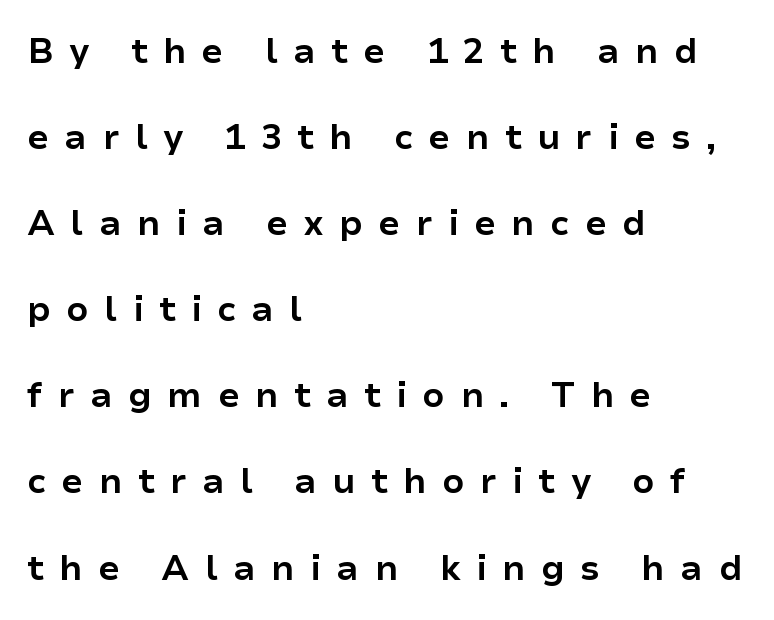
Q: Is the text bold? A: Yes.
Q: Is the text italic (slanted)? A: No, it is upright.
Q: Is the typeface a serif or a sans-serif typeface? A: Sans-serif.
Q: Is the text underlined? A: No.
Q: How is the paragraph aligned? A: Left-aligned.
Q: Is the spacing between letters normal or unusually wide? A: Unusually wide.
Q: Is the spacing between lines tight, normal or loose? A: Loose.
Q: Width (condensed, normal, or wide)? A: Normal.
Q: Stroke contrast? A: Low.
Q: x-height? A: Medium.
Q: Monospaced? A: No.
